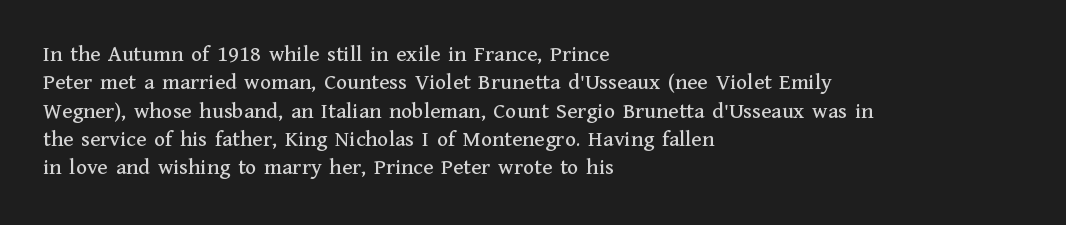
{"italic": "no", "underline": "no", "align": "left", "line_spacing_ratio": 1.23, "letter_spacing": "normal", "letter_spacing_em": 0.0, "glyph_px": 23}
